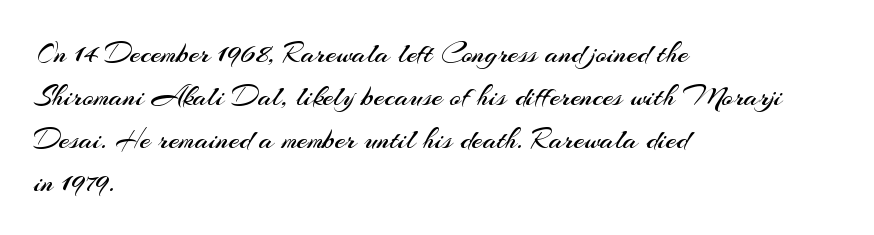
The image shows 30 px regular-weight sans-serif type; set left-aligned, normal line spacing (1.43x), normal letter spacing, not underlined; medium stroke contrast and a small x-height.
